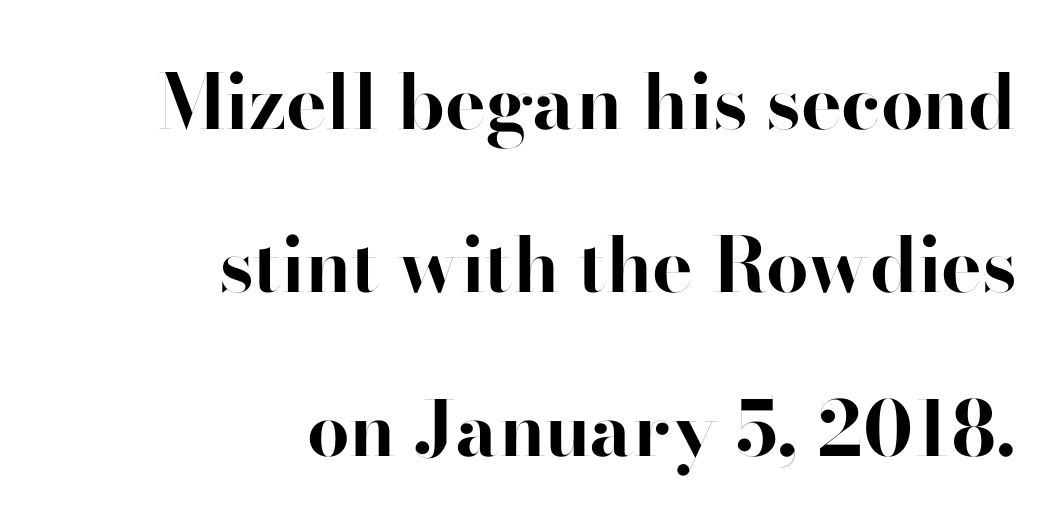
The image shows 76 px bold sans-serif type, upright; set right-aligned, loose line spacing (2.15x), normal letter spacing, not underlined; high stroke contrast and a small x-height.
